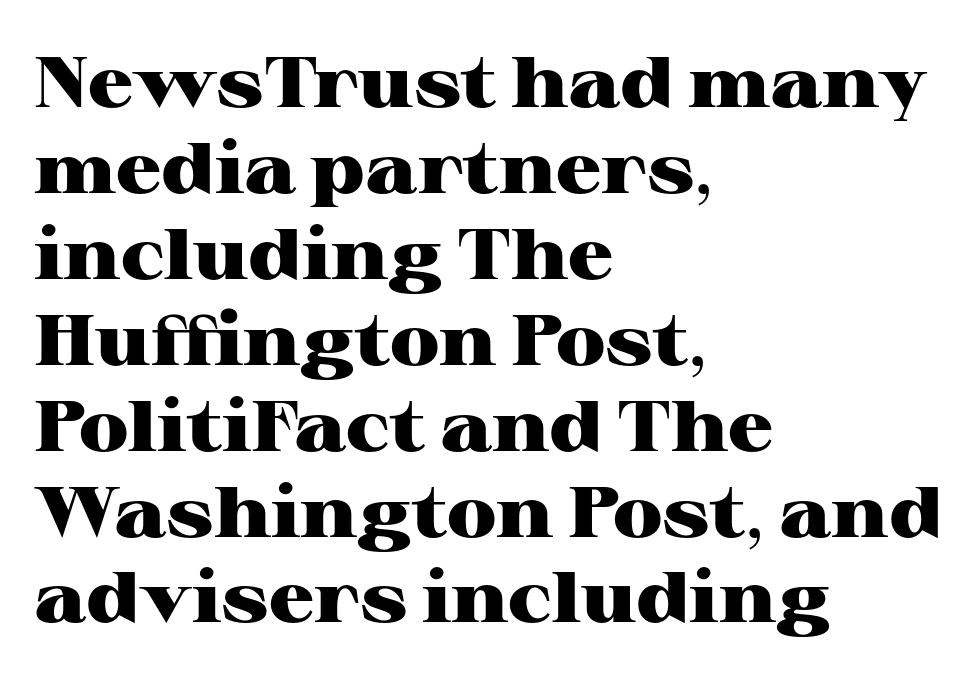
{"serif": "yes", "italic": "no", "bold": "yes", "weight": "heavy", "width": "wide", "stroke_contrast": "high", "x_height": "medium", "monospaced": "no", "underline": "no", "align": "left", "line_spacing_ratio": 1.21, "letter_spacing": "normal", "letter_spacing_em": 0.0, "glyph_px": 71}
